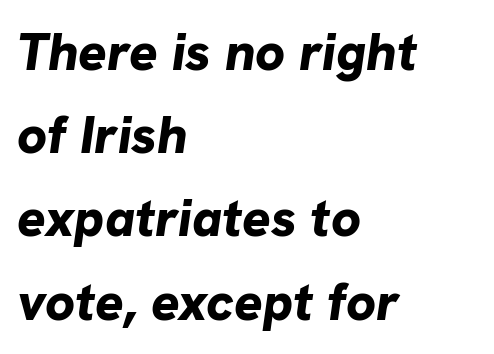
Slant detected: the letters are inclined. The ragged edge is on the right, which tells us the setting is flush left. Does extra space separate the letters? No, they use regular spacing. Vertically, the passage feels balanced, rows spaced as you'd expect. The space beneath each line is pristine and unruled. The characters look thick and weighty, a clear bold.
